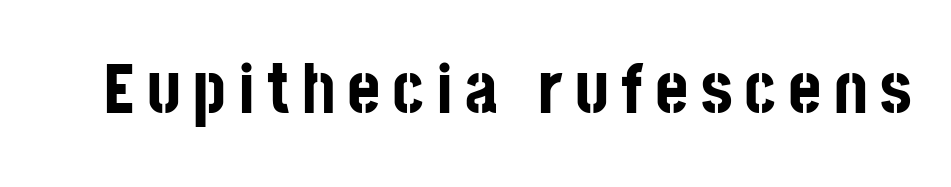
Underline: absent. Serifs: no, the terminals of the letterforms are clean. Varying glyph widths throughout — classic text-font behaviour. Italic: no, the glyphs are upright roman. These words are printed bold, with thick strokes throughout.
